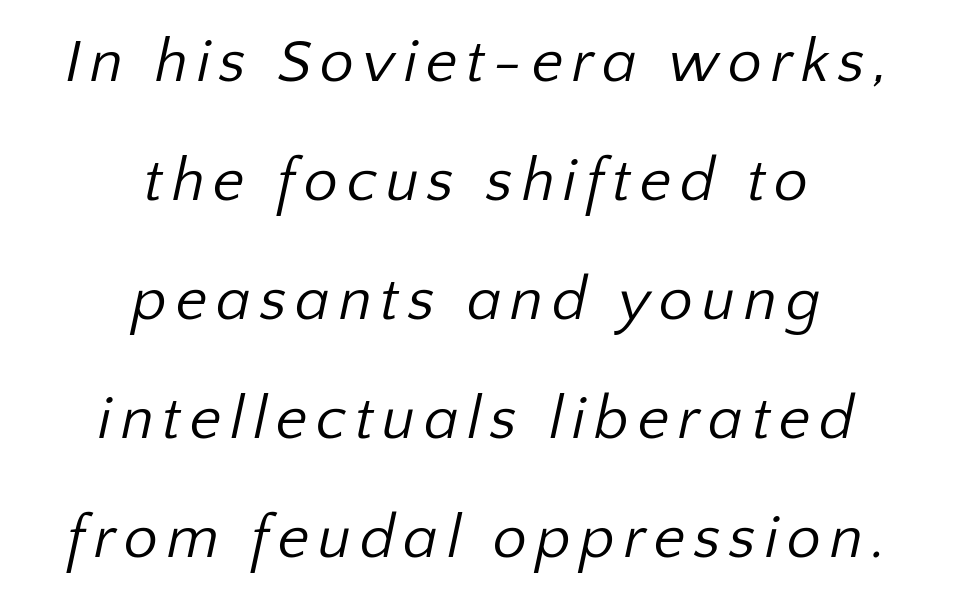
Q: Is the text bold? A: No.
Q: Is the typeface a serif or a sans-serif typeface? A: Sans-serif.
Q: Is the text underlined? A: No.
Q: How is the paragraph aligned? A: Centered.
Q: Is the spacing between lines tight, normal or loose? A: Loose.
Q: Width (condensed, normal, or wide)? A: Normal.
Q: Stroke contrast? A: Low.
Q: x-height? A: Medium.
Q: Monospaced? A: No.
